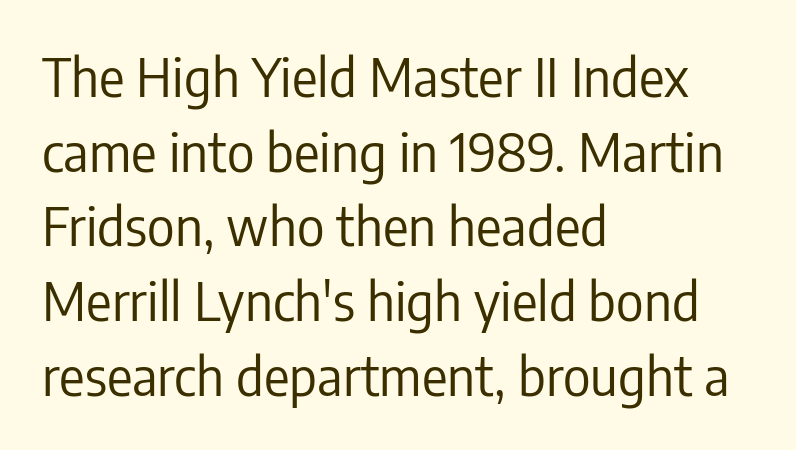
Q: Is the text bold? A: No.
Q: Is the text italic (slanted)? A: No, it is upright.
Q: Is the typeface a serif or a sans-serif typeface? A: Sans-serif.
Q: Is the text underlined? A: No.
Q: How is the paragraph aligned? A: Left-aligned.
Q: Is the spacing between letters normal or unusually wide? A: Normal.
Q: Is the spacing between lines tight, normal or loose? A: Normal.
Q: Width (condensed, normal, or wide)? A: Condensed.
Q: Stroke contrast? A: Low.
Q: x-height? A: Medium.
Q: Monospaced? A: No.
